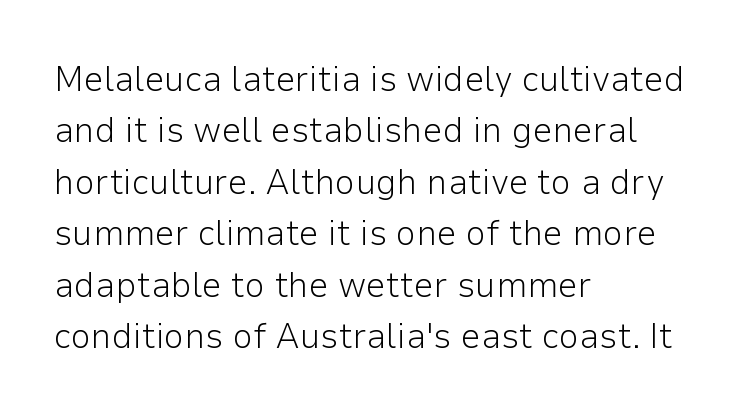
{"serif": "no", "italic": "no", "bold": "no", "weight": "light", "width": "normal", "stroke_contrast": "low", "x_height": "medium", "monospaced": "no", "underline": "no", "align": "left", "line_spacing": "normal", "line_spacing_ratio": 1.43, "letter_spacing": "normal", "letter_spacing_em": 0.0, "glyph_px": 36}
